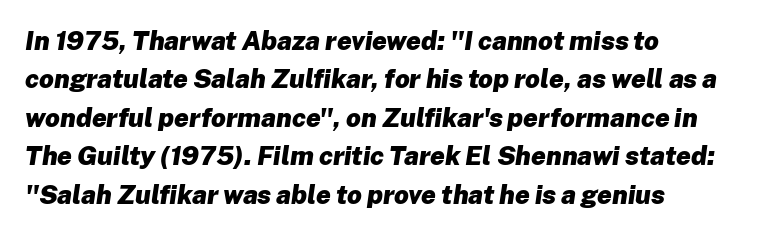
Q: Is the text bold? A: Yes.
Q: Is the text italic (slanted)? A: Yes, it leans right by about 8 degrees.
Q: Is the text underlined? A: No.
Q: How is the paragraph aligned? A: Left-aligned.
Q: Is the spacing between letters normal or unusually wide? A: Normal.
Q: Is the spacing between lines tight, normal or loose? A: Normal.
